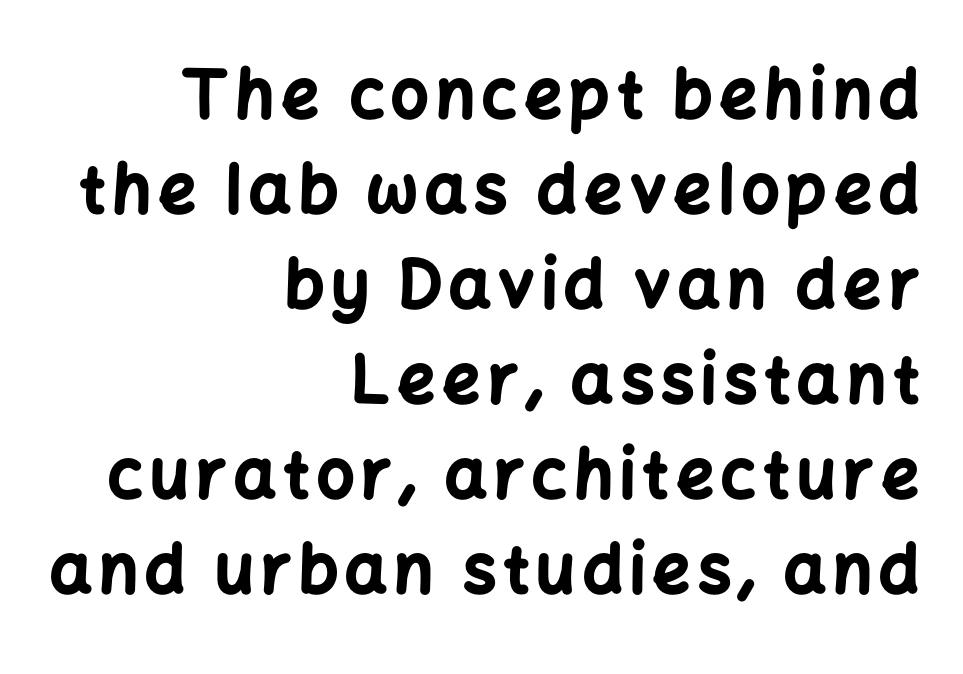
I'd call this a sans setting — the letters go barefoot. This is heavy type, rendered in bold. In CSS terms this would be text-align: right. Decoration check: the copy has no underline. A normal amount of white space separates one row of letters from the next.
